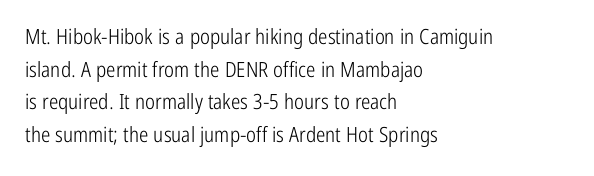
The image shows 21 px text type, upright; set left-aligned, normal line spacing (1.55x), normal letter spacing, not underlined.
